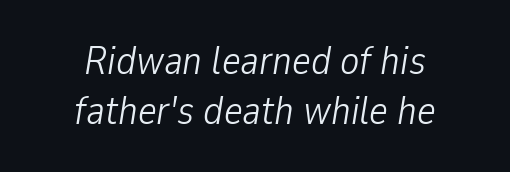
Each letter keeps its own natural width here, so spacing adapts to shape. Does extra space separate the letters? No, they use regular spacing. Compared with ordinary roman type, these characters are visibly tilted. The font sits on the lighter half of the weight spectrum, regular included. The text block is weighted toward neither margin, spreading evenly from the middle.
